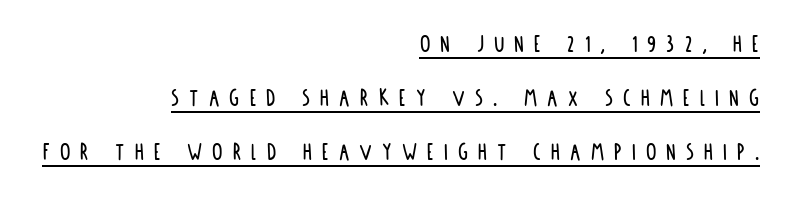
{"italic": "no", "underline": "yes", "align": "right", "line_spacing": "loose", "line_spacing_ratio": 2.07, "letter_spacing": "wide", "letter_spacing_em": 0.39, "glyph_px": 26}
